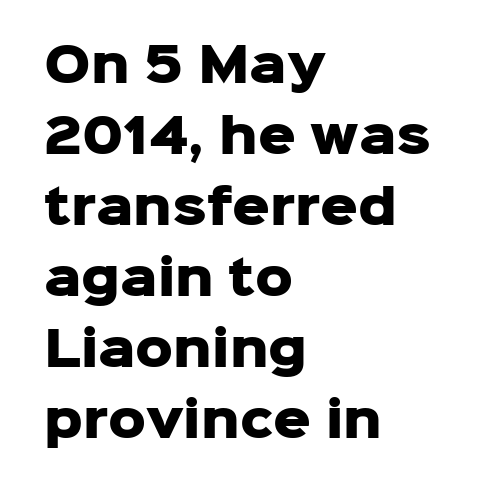
{"serif": "no", "italic": "no", "bold": "yes", "weight": "heavy", "width": "normal", "stroke_contrast": "low", "x_height": "medium", "monospaced": "no", "underline": "no", "align": "left", "line_spacing": "normal", "line_spacing_ratio": 1.51, "letter_spacing": "normal", "letter_spacing_em": 0.0, "glyph_px": 47}
